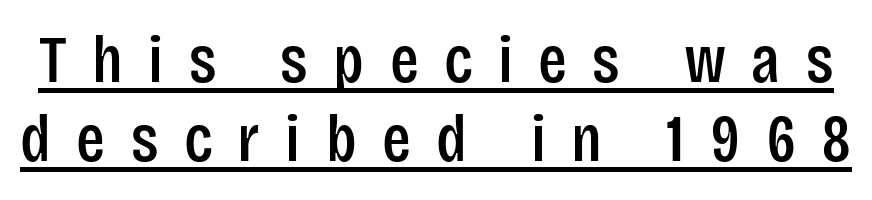
Font category for this specimen: sans-serif. Observe the wide spacing: letters keep a clear distance from each other. Posture: upright roman. Looks like regular typesetting: each glyph gets only the width it needs. This is underlined copy, the kind a proofreader might mark for attention.
